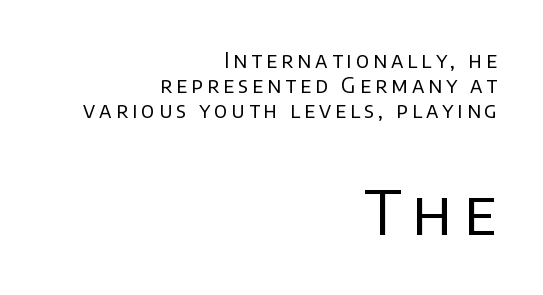
Unmarked baselines from the first word to the last. This reads as an unemphasized weight, regular at the heaviest. These lines are rendered in a variable-pitch font. Each letter's strokes conclude bluntly, with no projecting serifs. Typesetter's note — lower block bumped up in size, upper block left smaller.
